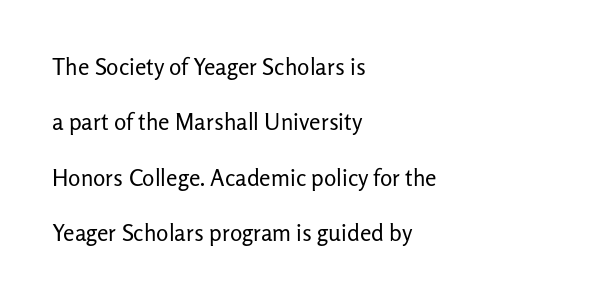
The image shows 23 px text type, upright; set left-aligned, loose line spacing (2.41x), normal letter spacing, not underlined.
